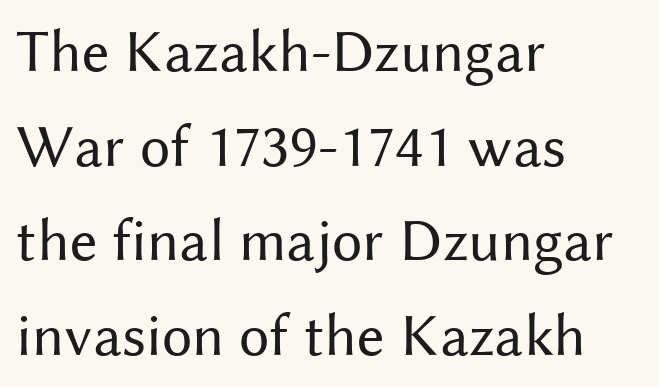
{"serif": "no", "italic": "no", "bold": "no", "weight": "regular", "width": "normal", "stroke_contrast": "medium", "x_height": "medium", "monospaced": "no", "underline": "no", "align": "left", "line_spacing": "normal", "line_spacing_ratio": 1.55, "letter_spacing": "normal", "letter_spacing_em": 0.0, "glyph_px": 61}
